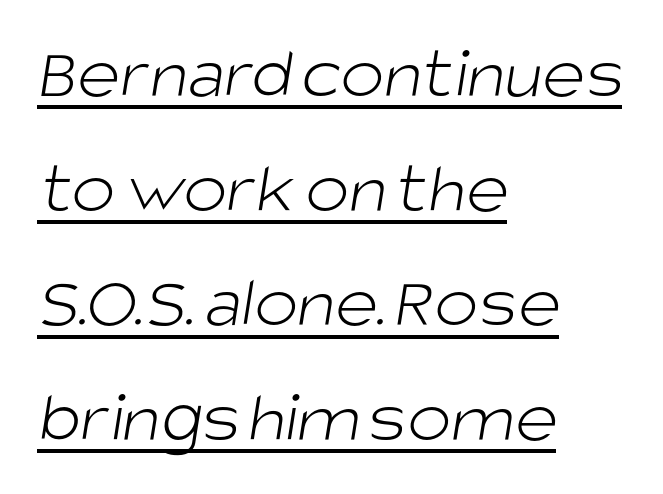
This sample has the flowing, uneven cadence of proportional lettering. This rendering leaves character spacing at its baseline value. Alignment: flush left. How would I describe the line gaps? Plain and ordinary.
